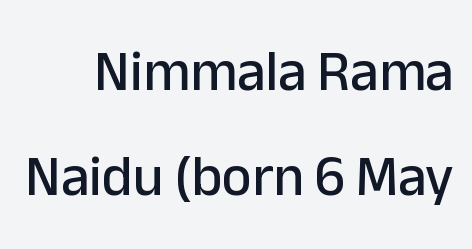
{"serif": "no", "italic": "no", "width": "normal", "stroke_contrast": "low", "x_height": "medium", "monospaced": "no", "underline": "no", "line_spacing_ratio": 1.84, "letter_spacing": "normal", "letter_spacing_em": 0.0, "glyph_px": 57}
